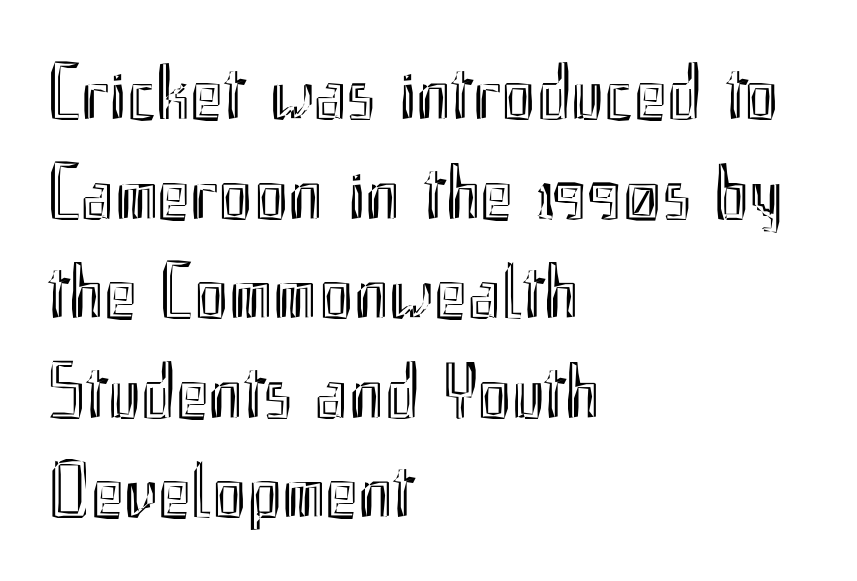
{"italic": "no", "width": "condensed", "x_height": "small", "monospaced": "no", "underline": "no", "align": "left", "line_spacing": "normal", "line_spacing_ratio": 1.26, "letter_spacing": "normal", "letter_spacing_em": 0.0, "glyph_px": 79}
